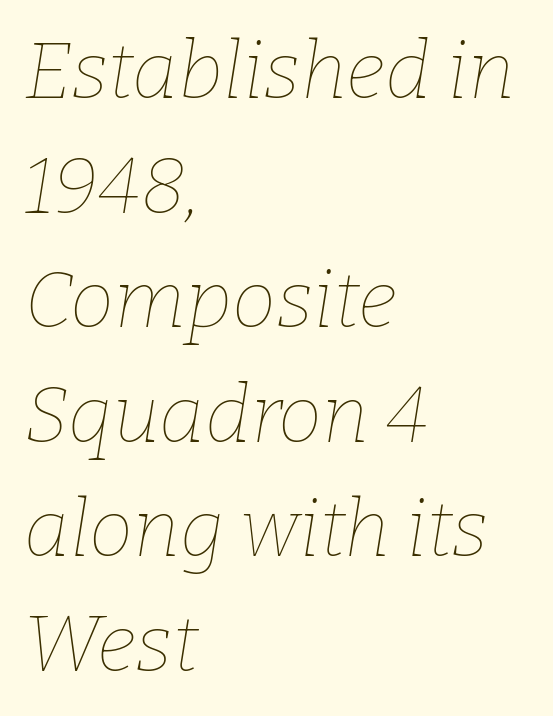
Stems and bowls with no extra thickness — not bold. Students, note that the glyphs here touch the page at normal intervals. In terms of leading, this rendering sits right in the middle. The rendering anchors every line to the left-hand side.
